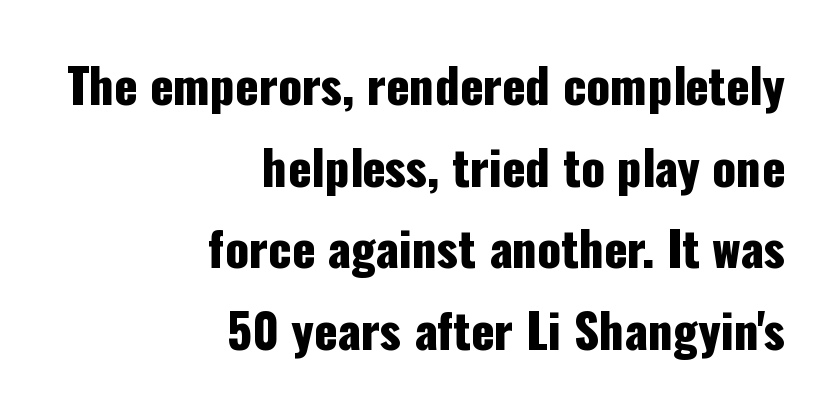
The font's upright variant was chosen for this text. Examine the stroke ends and you'll find no serifs. Caption: multi-line text, flush right, ragged left. Regarding leading, the lines here are spaced in the standard way. Any mark beneath the type? The region is blank. In terms of letterspacing, this is plain default setting.
